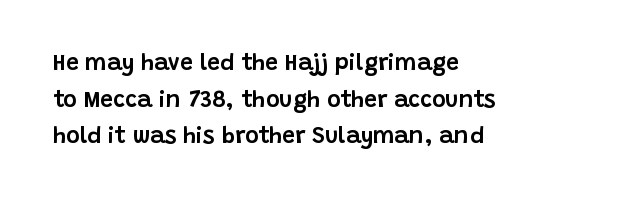
Rendered with straight, roman letterforms. Notice how the passage keeps a crisp vertical edge on the left only. A typesetter would call this leading conventional body-copy spacing. Is the letter spacing exaggerated? No — it looks like the ordinary default.
